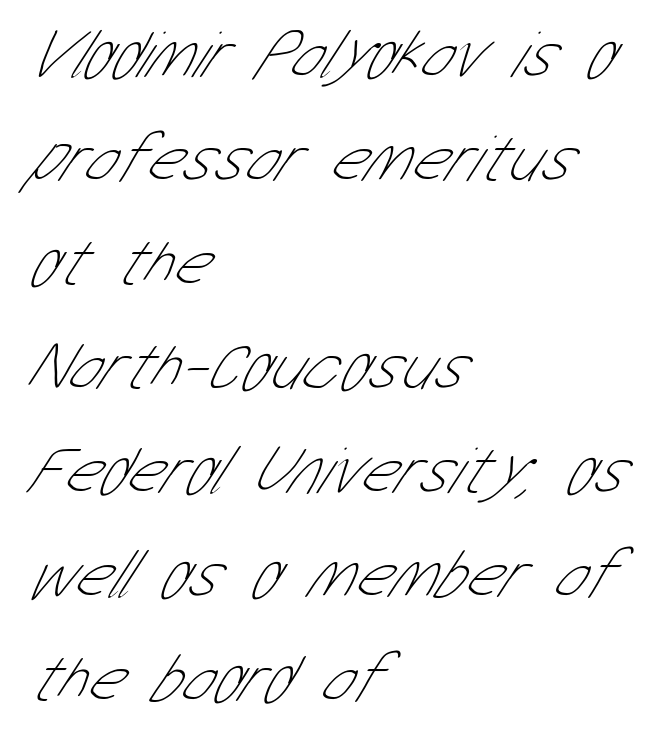
Bare-footed words on every line. Horizontal alignment here is leftward, the default for most running prose. The glyphs in this specimen are sans serif. Caption: face not bold, strokes unweighted. Baseline-to-baseline distance is the conventional proportion of letter height. A typesetter would call this proportional, since set widths differ per character.
